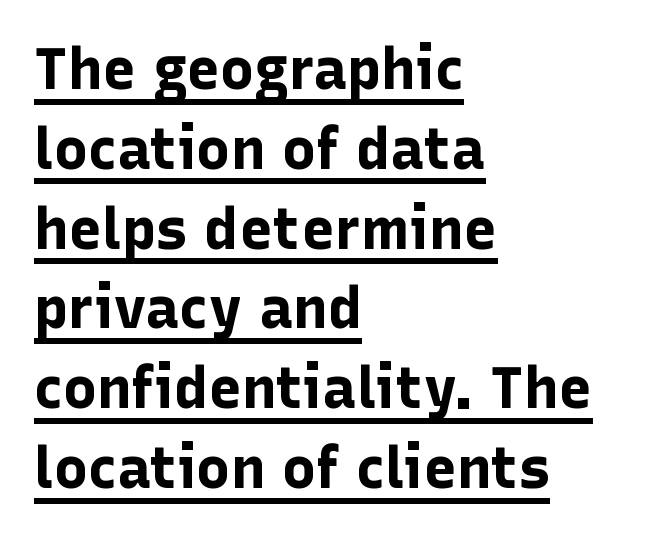
Are there feet on the stems? There aren't — it's a sans. You can tell it's not italic because the verticals are truly vertical. The face used here appears with an underline applied. Observe the ordinary spacing: letters are neighbours, not strangers.
